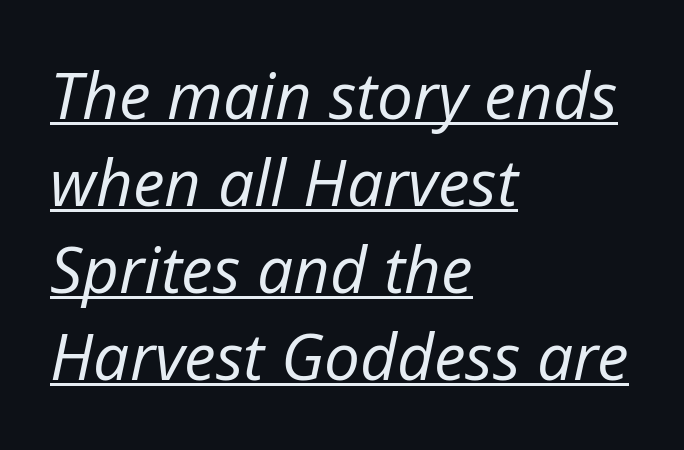
{"italic": "yes", "lean": "right", "slant_degrees": 12, "bold": "no", "weight": "regular", "width": "normal", "stroke_contrast": "low", "x_height": "medium", "monospaced": "no", "underline": "yes", "align": "left", "line_spacing": "normal", "line_spacing_ratio": 1.36, "letter_spacing": "normal", "letter_spacing_em": 0.0, "glyph_px": 64}
